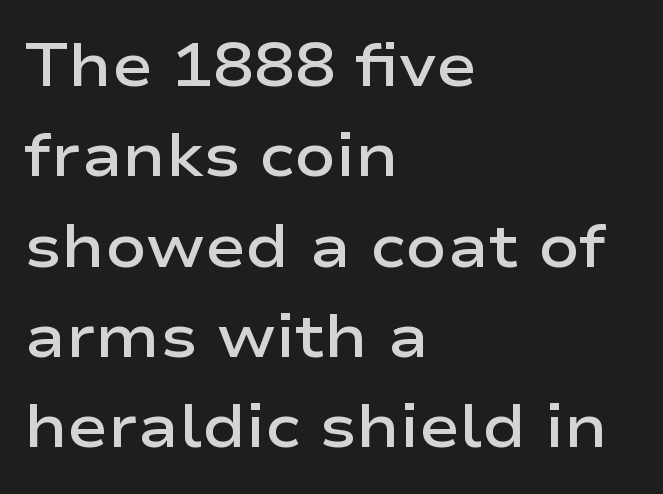
Q: Is the text bold? A: Semi-bold.
Q: Is the text italic (slanted)? A: No, it is upright.
Q: Is the typeface a serif or a sans-serif typeface? A: Sans-serif.
Q: Is the text underlined? A: No.
Q: How is the paragraph aligned? A: Left-aligned.
Q: Is the spacing between letters normal or unusually wide? A: Normal.
Q: Is the spacing between lines tight, normal or loose? A: Normal.
Q: Width (condensed, normal, or wide)? A: Wide.
Q: Stroke contrast? A: Low.
Q: x-height? A: Medium.
Q: Monospaced? A: No.
